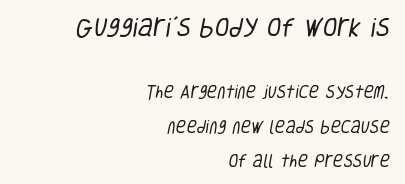
If you squint, the top block still reads clearly — it's the larger of the two. The passage shown stacks its lines with a broad gap. How are the letters spaced? Ordinarily, with no added tracking. Clear beneath every line of the passage. Every row of glyphs terminates at an identical x-position on the right.
